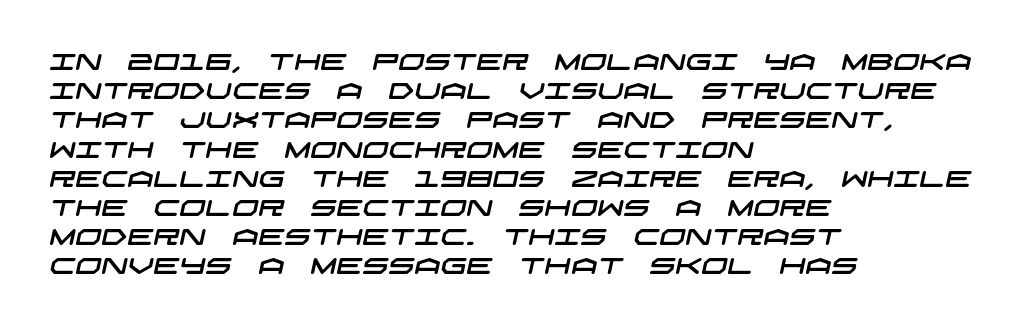
The image shows 23 px text type; set left-aligned, normal line spacing (1.27x), normal letter spacing, not underlined.
